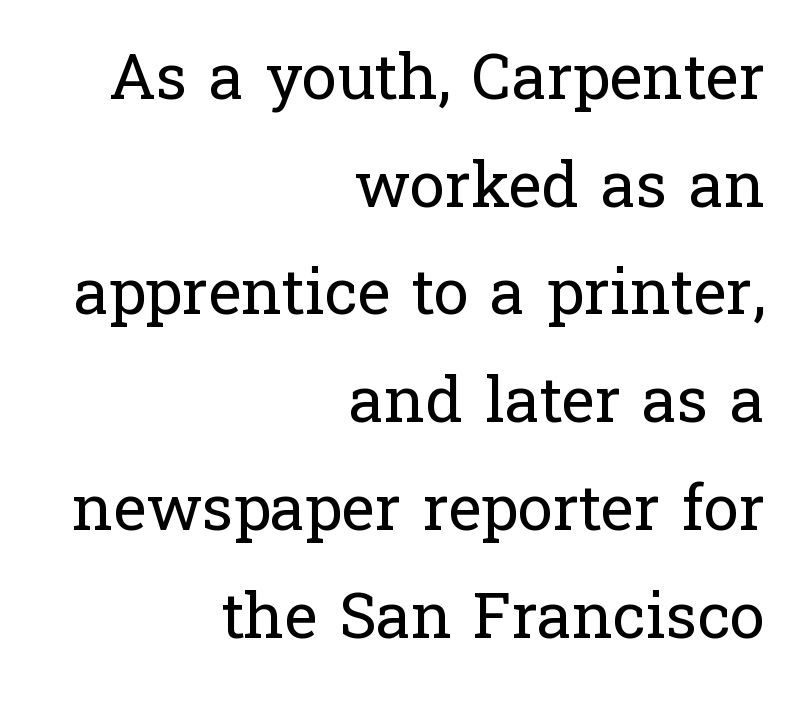
{"serif": "yes", "italic": "no", "bold": "no", "weight": "regular", "width": "normal", "stroke_contrast": "low", "x_height": "medium", "monospaced": "no", "underline": "no", "align": "right", "line_spacing_ratio": 1.71, "letter_spacing": "normal", "letter_spacing_em": 0.0, "glyph_px": 63}
